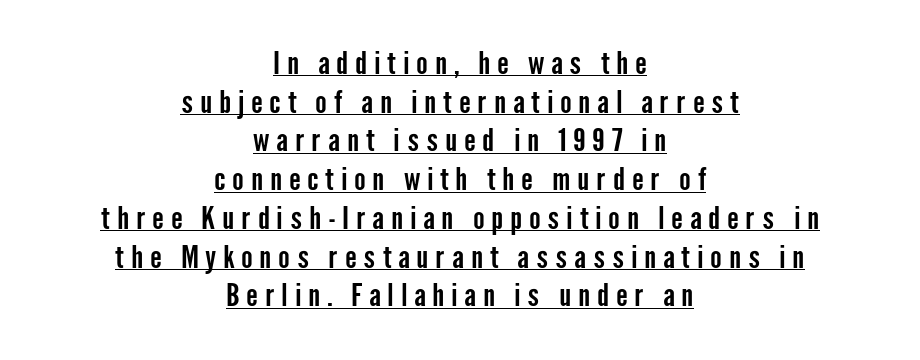
The image shows 31 px condensed sans-serif type, upright; set centered, normal line spacing (1.25x), unusually wide letter spacing (+0.22 em), underlined; low stroke contrast and a medium x-height.
